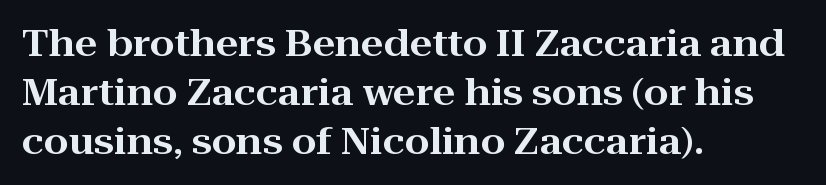
Here the designer chose a conventional face with non-uniform glyph widths. Are there feet on the stems? There are — it's a serif. Posture: upright roman. Short and long lines alike share a common starting point at left. The space directly below the letters is spotless.
